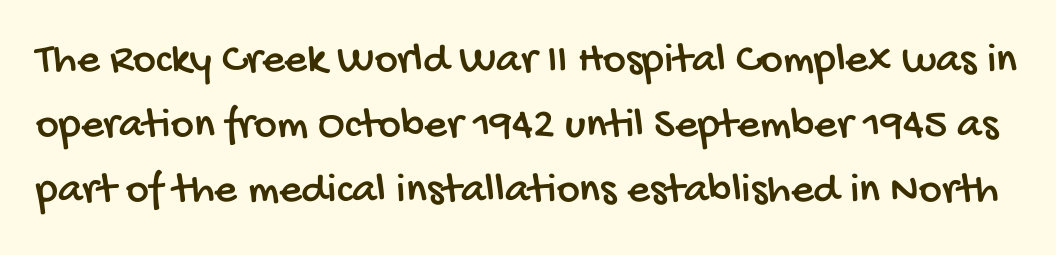
How are the letters spaced? Ordinarily, with no added tracking. Regular leading. These lines are composed in type without serifs. Note the varied advance widths — an 'i' is clearly narrower than an 'm'.
